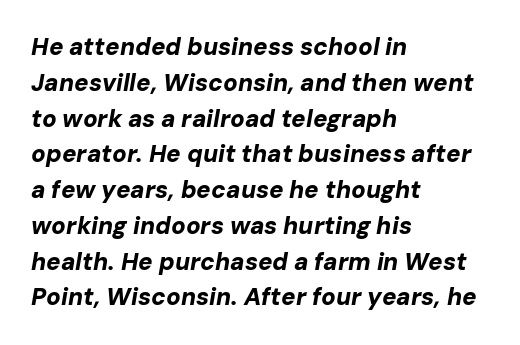
Students, observe: this is what conventionally led text looks like. Yep, that's italic — everything's leaning. Nothing unusual about the tracking: characters are spaced as the font intends. Notice how the passage keeps a crisp vertical edge on the left only.
